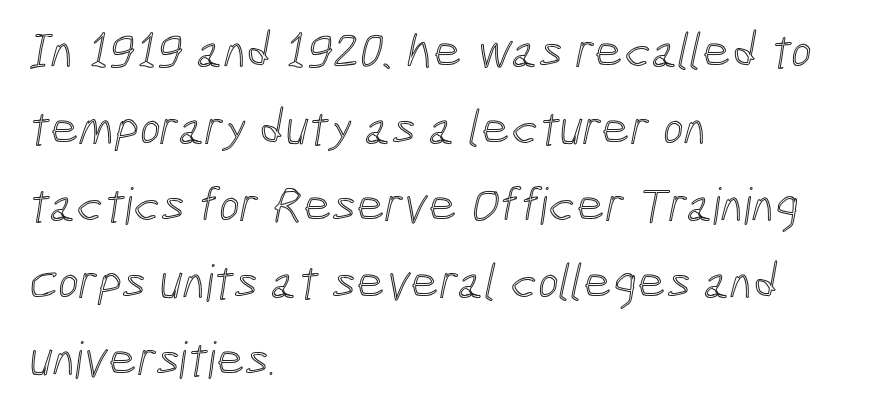
Note the varied advance widths — an 'i' is clearly narrower than an 'm'. Horizontal bands of white between lines are of average thickness. You could call the tracking neutral — neither tight nor loose. Layout note: lines flush left.
